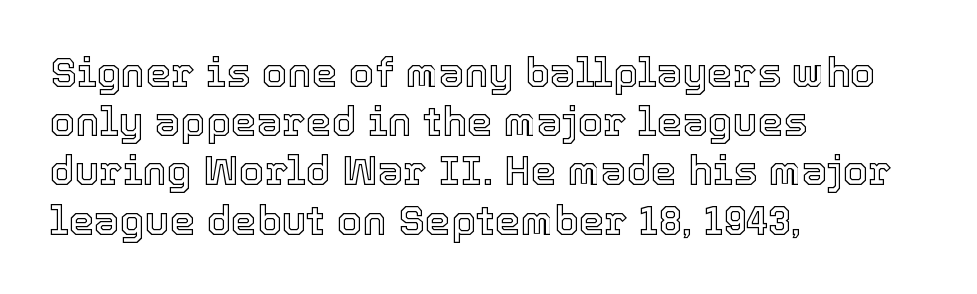
{"italic": "no", "width": "normal", "x_height": "medium", "monospaced": "no", "underline": "no", "align": "left", "line_spacing_ratio": 1.2, "letter_spacing": "normal", "letter_spacing_em": 0.0, "glyph_px": 41}
